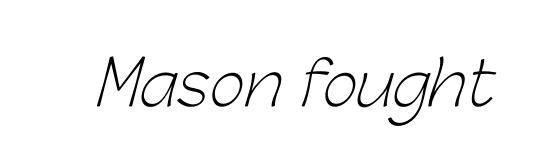
The image shows 61 px light sans-serif type; set normal letter spacing, not underlined; low stroke contrast and a medium x-height.
